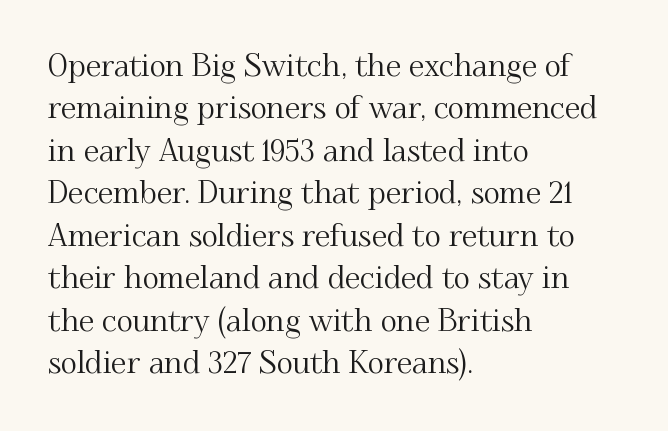
Q: Is the text italic (slanted)? A: No, it is upright.
Q: Is the typeface a serif or a sans-serif typeface? A: Serif.
Q: Is the text underlined? A: No.
Q: How is the paragraph aligned? A: Left-aligned.
Q: Is the spacing between letters normal or unusually wide? A: Normal.
Q: Is the spacing between lines tight, normal or loose? A: Normal.
Q: Width (condensed, normal, or wide)? A: Normal.
Q: Stroke contrast? A: Medium.
Q: x-height? A: Small.
Q: Monospaced? A: No.
